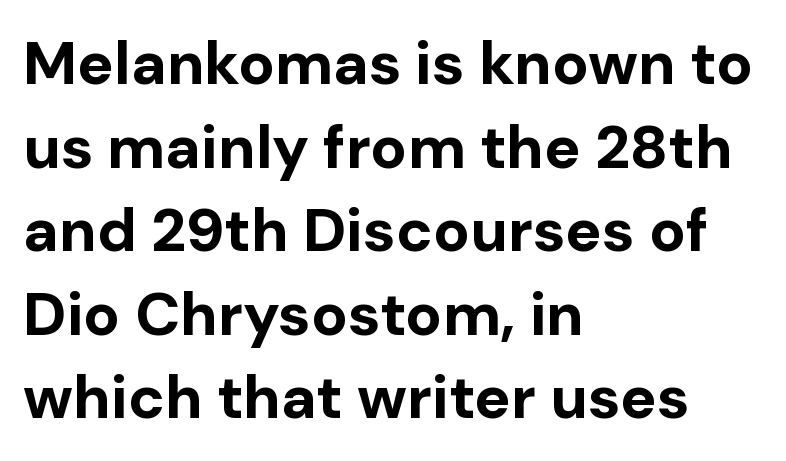
Q: Is the text bold? A: Yes.
Q: Is the text italic (slanted)? A: No, it is upright.
Q: Is the typeface a serif or a sans-serif typeface? A: Sans-serif.
Q: Is the text underlined? A: No.
Q: How is the paragraph aligned? A: Left-aligned.
Q: Is the spacing between letters normal or unusually wide? A: Normal.
Q: Is the spacing between lines tight, normal or loose? A: Normal.
Q: Width (condensed, normal, or wide)? A: Normal.
Q: Stroke contrast? A: Low.
Q: x-height? A: Medium.
Q: Monospaced? A: No.
